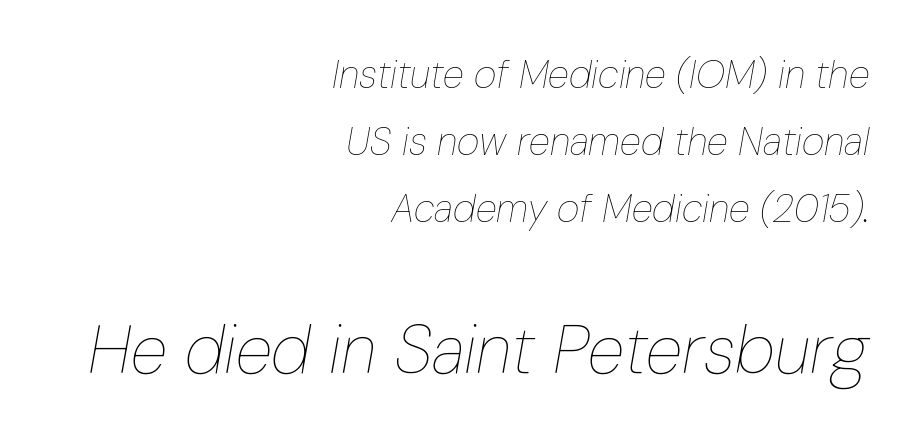
{"italic": "yes", "lean": "right", "slant_degrees": 10, "bold": "no", "weight": "thin", "width": "condensed", "stroke_contrast": "low", "x_height": "medium", "monospaced": "no", "underline": "no", "align": "right", "line_spacing_ratio": 1.72, "letter_spacing": "normal", "letter_spacing_em": 0.0, "larger_block": "second", "size_ratio": 1.74, "glyph_px": 68}
